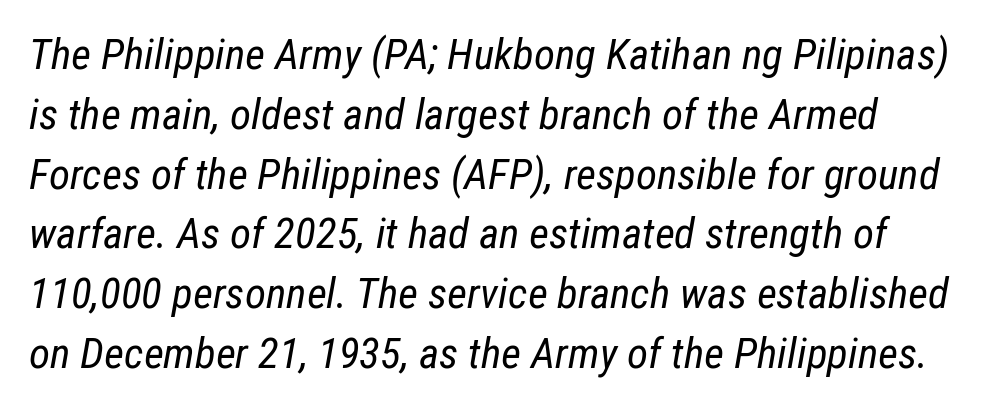
The image shows 43 px regular-weight, condensed type, italic (leaning right); set normal line spacing (1.39x), normal letter spacing, not underlined; low stroke contrast and a medium x-height.
